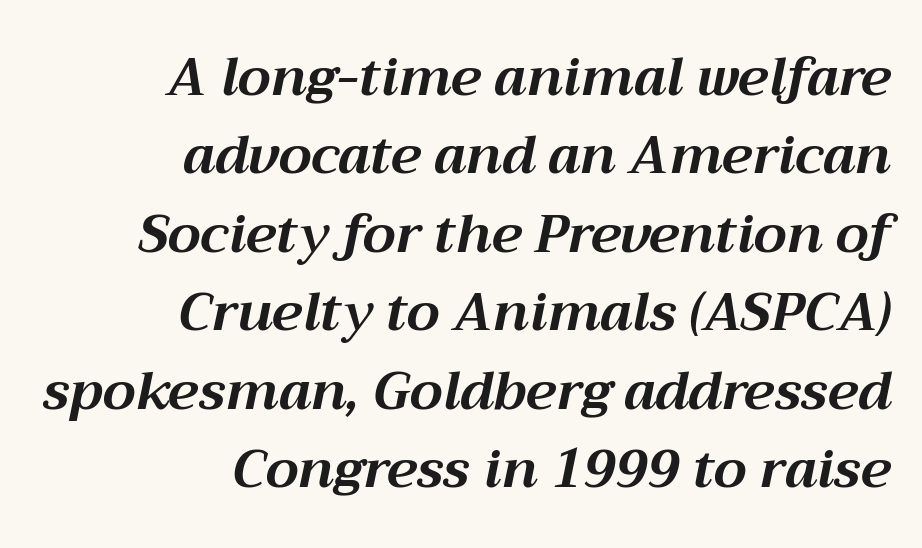
The image shows 53 px bold type, italic (leaning right); set right-aligned, normal line spacing (1.48x), normal letter spacing, not underlined; medium stroke contrast and a medium x-height.
